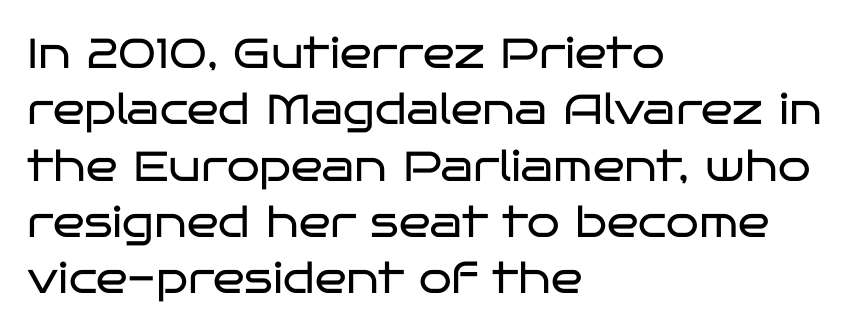
The image shows 42 px regular-weight, wide sans-serif type, upright; set left-aligned, normal line spacing (1.34x), normal letter spacing, not underlined; low stroke contrast and a large x-height.
